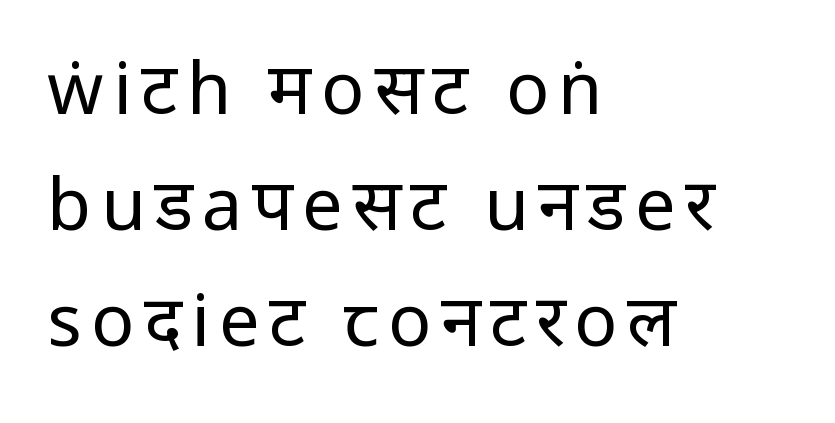
Q: Is the text bold? A: No.
Q: Is the text italic (slanted)? A: No, it is upright.
Q: Is the typeface a serif or a sans-serif typeface? A: Sans-serif.
Q: Is the text underlined? A: No.
Q: How is the paragraph aligned? A: Left-aligned.
Q: Is the spacing between lines tight, normal or loose? A: Normal.
Q: Width (condensed, normal, or wide)? A: Condensed.
Q: Stroke contrast? A: Low.
